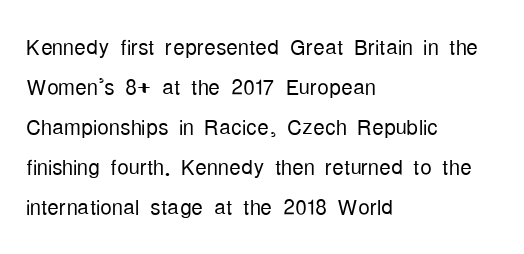
Q: Is the text bold? A: No.
Q: Is the text italic (slanted)? A: No, it is upright.
Q: Is the typeface a serif or a sans-serif typeface? A: Sans-serif.
Q: Is the text underlined? A: No.
Q: How is the paragraph aligned? A: Left-aligned.
Q: Is the spacing between letters normal or unusually wide? A: Normal.
Q: Is the spacing between lines tight, normal or loose? A: Normal.
Q: Width (condensed, normal, or wide)? A: Condensed.
Q: Stroke contrast? A: Low.
Q: x-height? A: Medium.
Q: Monospaced? A: No.
